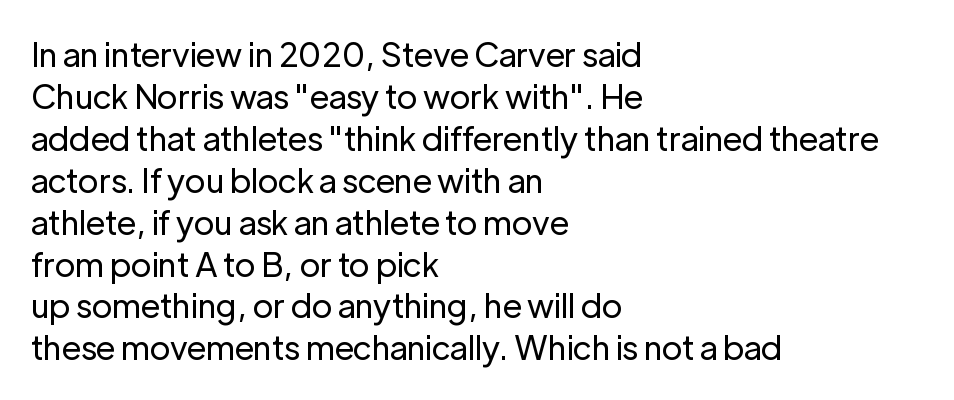
{"serif": "no", "italic": "no", "bold": "no", "weight": "regular", "width": "normal", "stroke_contrast": "low", "x_height": "medium", "monospaced": "no", "underline": "no", "align": "left", "line_spacing": "normal", "line_spacing_ratio": 1.27, "letter_spacing": "normal", "letter_spacing_em": 0.0, "glyph_px": 33}
